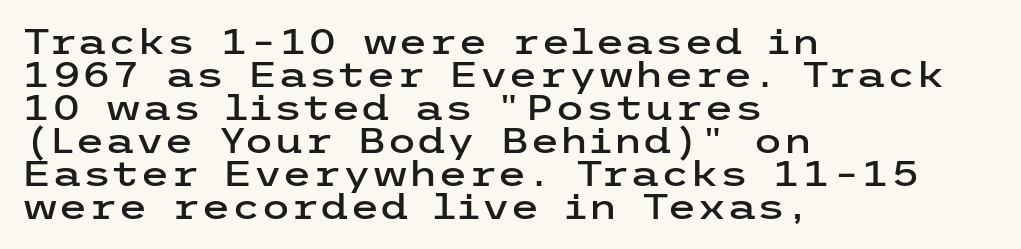
Q: Is the text italic (slanted)? A: No, it is upright.
Q: Is the typeface a serif or a sans-serif typeface? A: Sans-serif.
Q: Is the text underlined? A: No.
Q: How is the paragraph aligned? A: Left-aligned.
Q: Is the spacing between letters normal or unusually wide? A: Normal.
Q: Is the spacing between lines tight, normal or loose? A: Tight.
Q: Width (condensed, normal, or wide)? A: Wide.
Q: Stroke contrast? A: Low.
Q: x-height? A: Medium.
